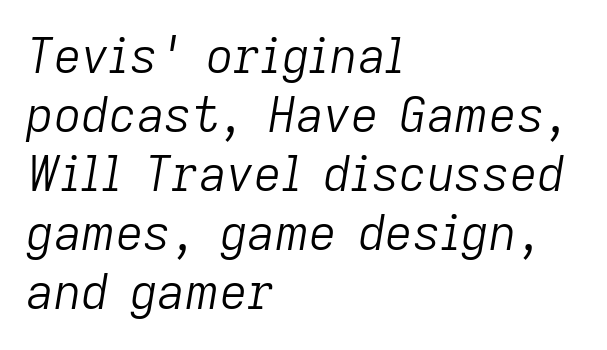
Compared with a centered layout, this one pins lines to the left instead. Glyph-to-glyph distance matches everyday printed text. Stem width sits at or under what a default text font uses. You could not count columns in this text — the font is proportionally spaced. Quick note: underline off. The typography opts for an oblique posture over an upright one.
